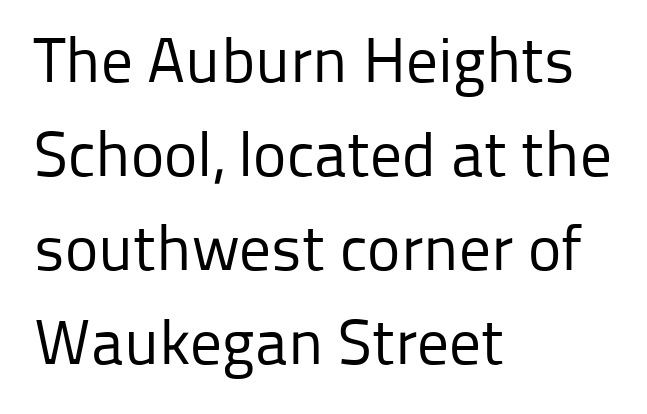
{"serif": "no", "italic": "no", "bold": "no", "weight": "regular", "width": "normal", "stroke_contrast": "low", "x_height": "medium", "monospaced": "no", "underline": "no", "align": "left", "line_spacing": "normal", "line_spacing_ratio": 1.49, "letter_spacing": "normal", "letter_spacing_em": 0.0, "glyph_px": 63}
